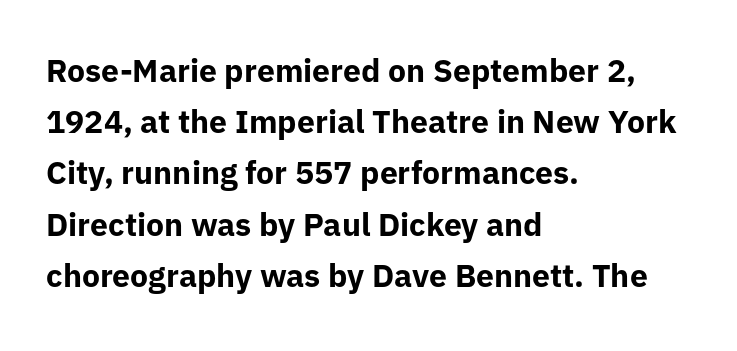
The image shows 32 px bold sans-serif type, upright; set left-aligned, normal line spacing (1.6x), normal letter spacing, not underlined; low stroke contrast and a medium x-height.
